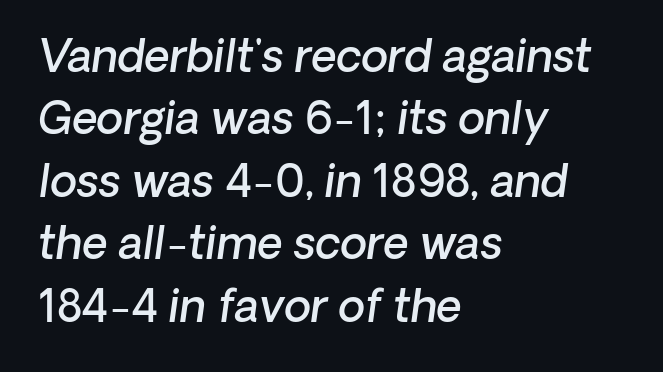
Serif or sans? Sans — the stroke terminals are bare. Underline: absent. Is there much room between lines? A standard amount, neither cramped nor airy. The passage shown is typed in a proportional face where columns would drift. This sample uses plain, unmodified letter spacing. One-word summary of the alignment: left.
